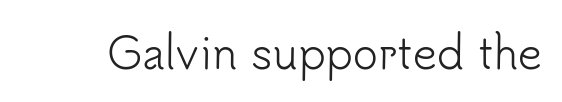
The gaps between neighbouring characters are ordinary and unremarkable. Weight: regular or lighter. Nothing sits at the stroke ends, so this counts as sans-serif. Is this a fixed-width face? No — the glyphs have proportional, varying widths. Vertical strokes here are truly vertical.
